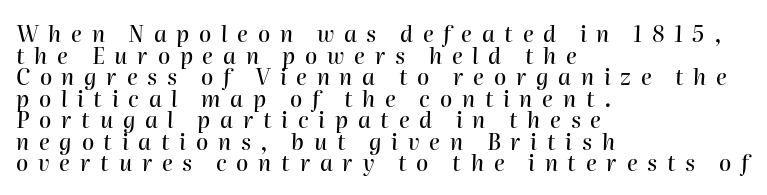
The image shows 22 px text type, italic (leaning right); set left-aligned, tight line spacing (0.98x), unusually wide letter spacing (+0.44 em), not underlined.
